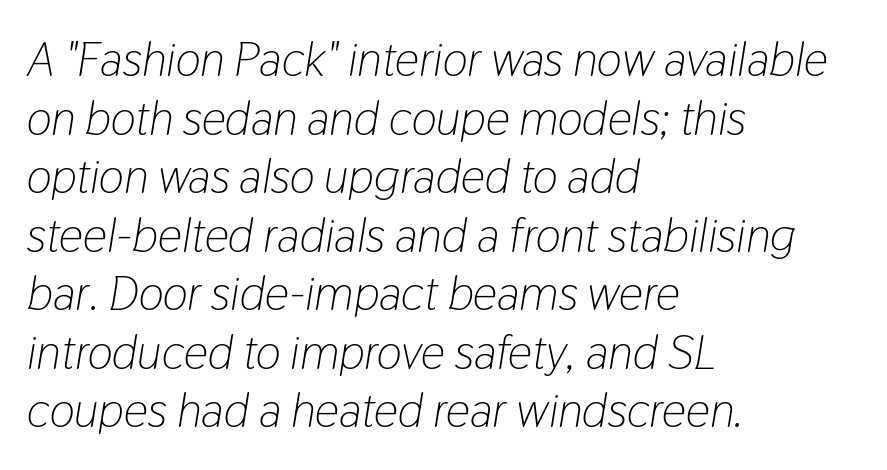
The image shows 48 px light, condensed type, italic (leaning right); set left-aligned, line spacing 1.22x, normal letter spacing, not underlined; low stroke contrast and a medium x-height.
